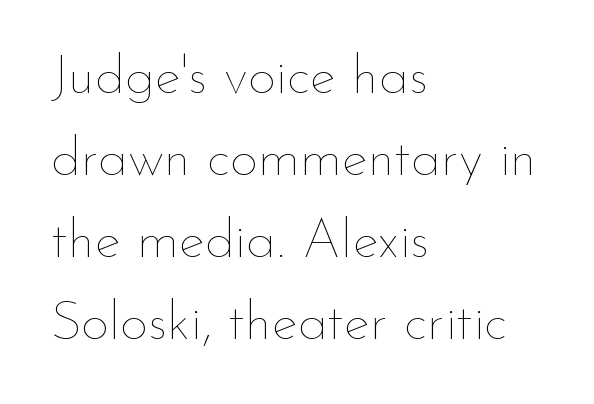
Q: Is the text bold? A: No.
Q: Is the text italic (slanted)? A: No, it is upright.
Q: Is the text underlined? A: No.
Q: How is the paragraph aligned? A: Left-aligned.
Q: Is the spacing between letters normal or unusually wide? A: Normal.
Q: Is the spacing between lines tight, normal or loose? A: Normal.
Q: Width (condensed, normal, or wide)? A: Normal.
Q: Stroke contrast? A: Low.
Q: x-height? A: Small.
Q: Monospaced? A: No.
